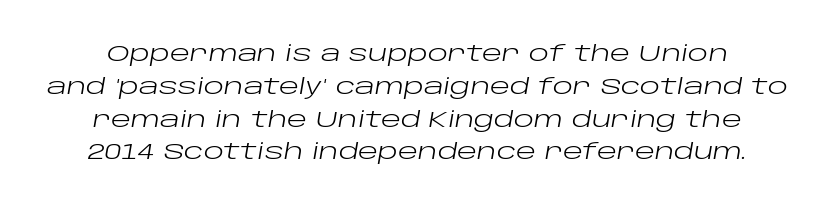
{"italic": "yes", "lean": "right", "slant_degrees": 10, "bold": "no", "underline": "no", "line_spacing": "normal", "line_spacing_ratio": 1.56, "letter_spacing": "normal", "letter_spacing_em": 0.0, "glyph_px": 21}
